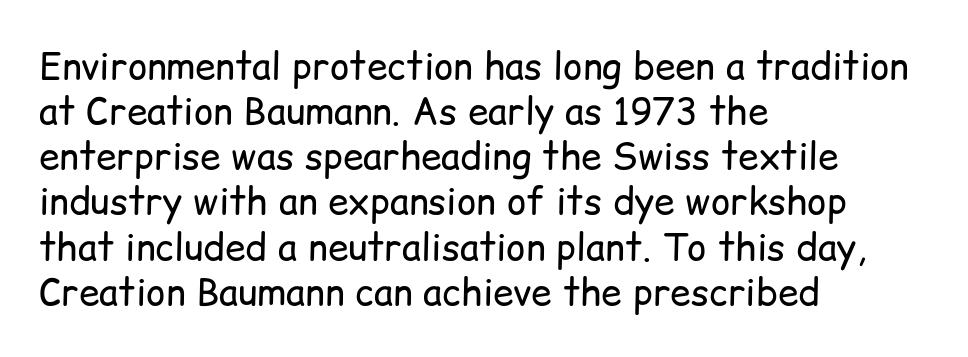
The image shows 37 px regular-weight sans-serif type, upright; set left-aligned, line spacing 1.22x, normal letter spacing, not underlined; low stroke contrast and a medium x-height.
